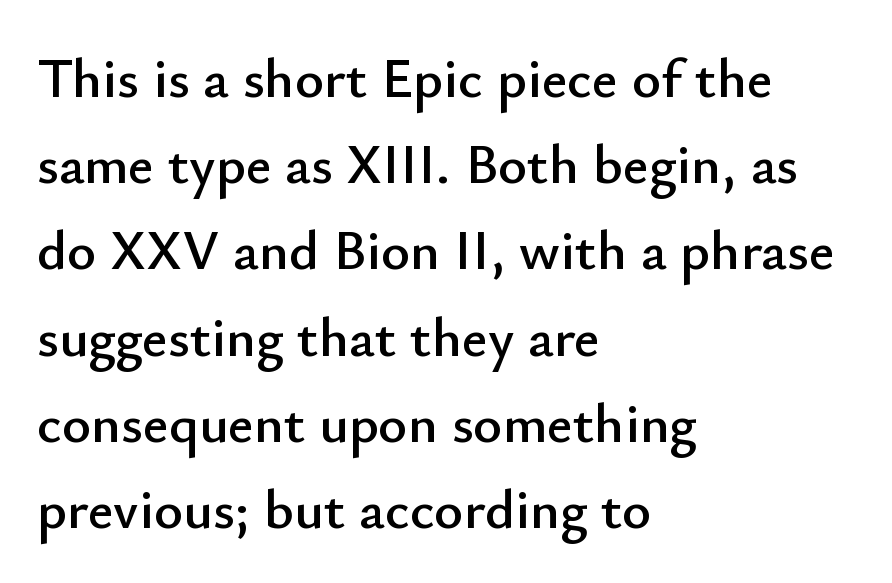
Q: Is the text italic (slanted)? A: No, it is upright.
Q: Is the typeface a serif or a sans-serif typeface? A: Sans-serif.
Q: Is the text underlined? A: No.
Q: How is the paragraph aligned? A: Left-aligned.
Q: Is the spacing between letters normal or unusually wide? A: Normal.
Q: Is the spacing between lines tight, normal or loose? A: Normal.
Q: Width (condensed, normal, or wide)? A: Normal.
Q: Stroke contrast? A: Low.
Q: x-height? A: Small.
Q: Monospaced? A: No.
